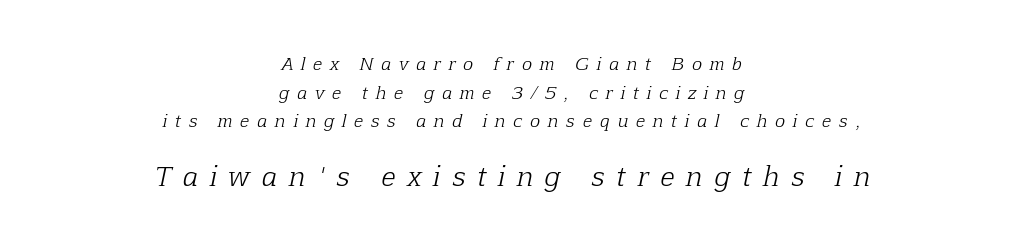
{"italic": "yes", "lean": "right", "slant_degrees": 12, "bold": "no", "underline": "no", "align": "center", "line_spacing": "normal", "line_spacing_ratio": 1.68, "letter_spacing": "wide", "letter_spacing_em": 0.47, "larger_block": "second", "size_ratio": 1.53, "glyph_px": 26}
